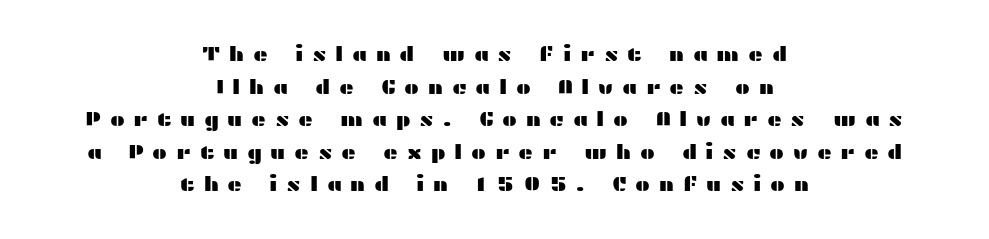
{"italic": "no", "underline": "no", "align": "center", "line_spacing": "normal", "line_spacing_ratio": 1.63, "letter_spacing": "wide", "letter_spacing_em": 0.43, "glyph_px": 20}
